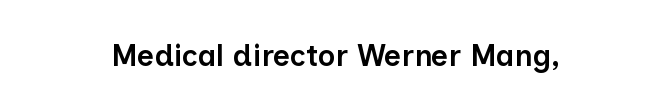
The image shows 30 px semibold sans-serif type, upright; set normal letter spacing, not underlined; low stroke contrast and a medium x-height.
